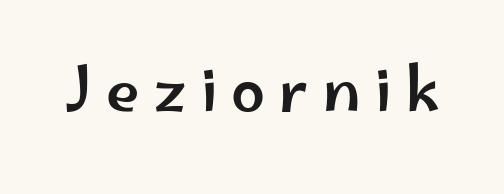
Q: Is the text italic (slanted)? A: No, it is upright.
Q: Is the typeface a serif or a sans-serif typeface? A: Sans-serif.
Q: Is the text underlined? A: No.
Q: Is the spacing between letters normal or unusually wide? A: Unusually wide.
Q: Width (condensed, normal, or wide)? A: Wide.
Q: Stroke contrast? A: Low.
Q: x-height? A: Small.
Q: Monospaced? A: No.
